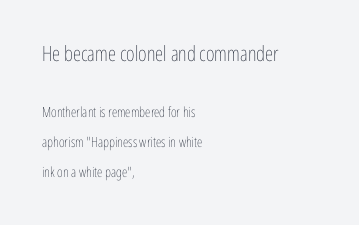
What's the leading like? Stretched, with rows far apart. The setting favours the left margin, as ordinary paragraphs usually do. These two chunks differ in scale, with the top chunk taking the larger measure. The gap between lines stays unmarked. A typesetter would mark this as roman, not italic. Heft: none added — not bold.
